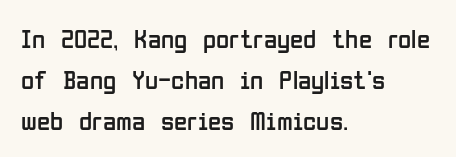
The image shows 27 px text type, upright; set left-aligned, normal line spacing (1.51x), normal letter spacing, not underlined.
